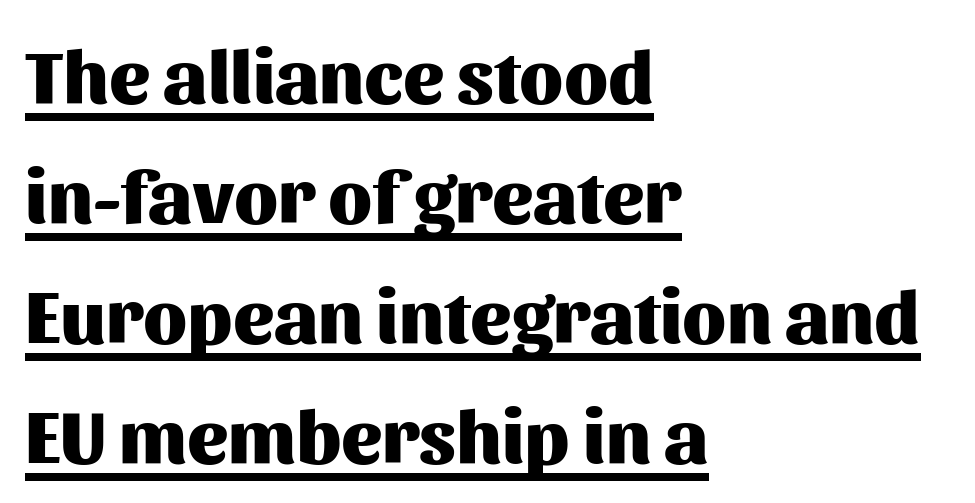
{"serif": "no", "italic": "no", "bold": "yes", "weight": "heavy", "width": "normal", "stroke_contrast": "medium", "x_height": "medium", "monospaced": "no", "underline": "yes", "align": "left", "line_spacing": "normal", "line_spacing_ratio": 1.58, "letter_spacing": "normal", "letter_spacing_em": 0.0, "glyph_px": 76}
